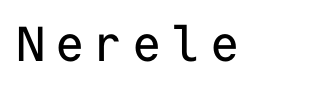
{"serif": "no", "italic": "no", "width": "normal", "stroke_contrast": "low", "x_height": "medium", "monospaced": "yes", "underline": "no", "glyph_px": 49}
